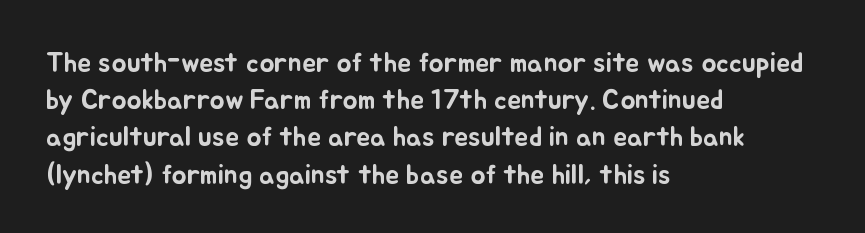
Q: Is the text italic (slanted)? A: No, it is upright.
Q: Is the text underlined? A: No.
Q: How is the paragraph aligned? A: Left-aligned.
Q: Is the spacing between letters normal or unusually wide? A: Normal.
Q: Is the spacing between lines tight, normal or loose? A: Normal.
Q: Width (condensed, normal, or wide)? A: Normal.
Q: Stroke contrast? A: Low.
Q: x-height? A: Small.
Q: Monospaced? A: No.
